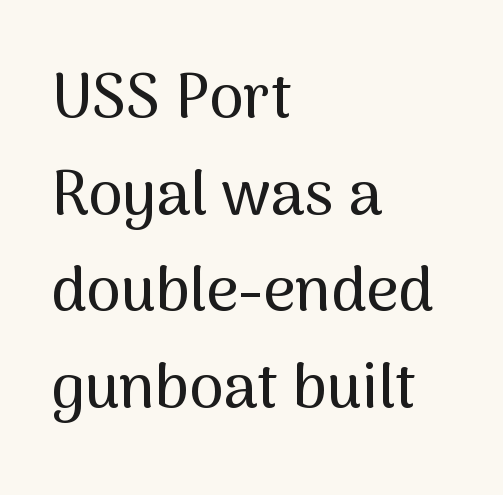
Between one letter and the next there's only the usual sliver of space. These lines stack with their left ends in a neat column. Beneath every word, the page is bare. The vertical gap from one line to the next is medium. Italic: no, the glyphs are upright roman. The rendering shows plain stroke endings on the letterforms — a sans-serif design.
